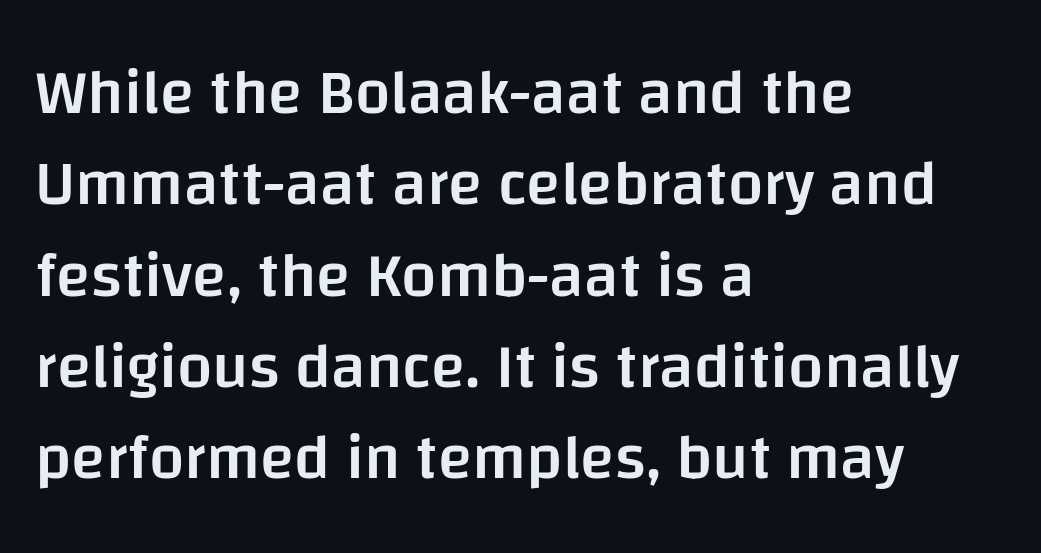
{"serif": "no", "italic": "no", "bold": "semi", "weight": "semibold", "width": "normal", "stroke_contrast": "low", "x_height": "large", "monospaced": "no", "underline": "no", "align": "left", "line_spacing": "normal", "line_spacing_ratio": 1.45, "letter_spacing": "normal", "letter_spacing_em": 0.0, "glyph_px": 63}
